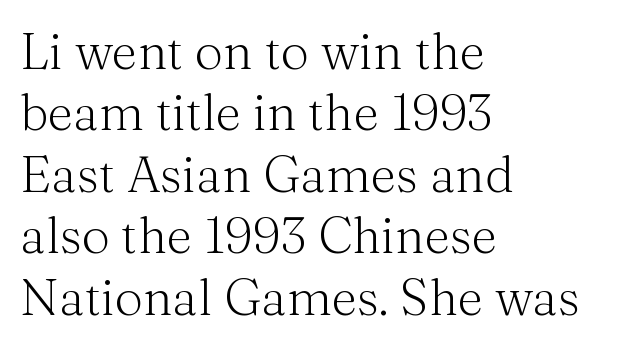
The image shows 50 px light serif type, upright; set left-aligned, line spacing 1.23x, normal letter spacing, not underlined; medium stroke contrast and a medium x-height.
